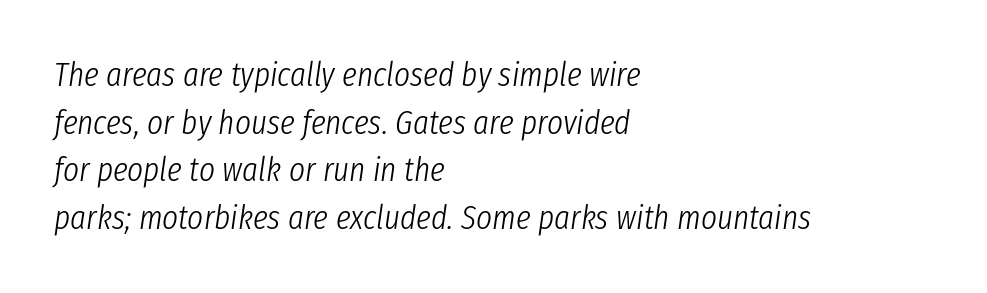
The image shows 34 px light, condensed type, italic (leaning right); set left-aligned, normal line spacing (1.4x), normal letter spacing, not underlined; low stroke contrast and a medium x-height.
